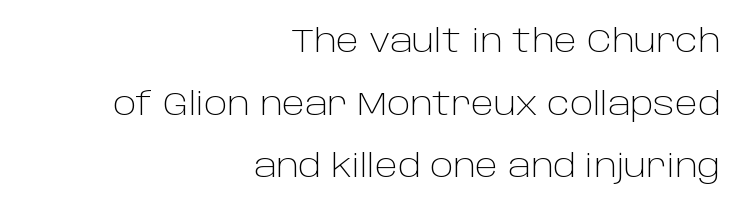
Look at the tracking — it's just the regular setting, nothing added. A typesetter would call this proportional, since set widths differ per character. The glyphs in this specimen are sans serif. Posture: upright roman.
